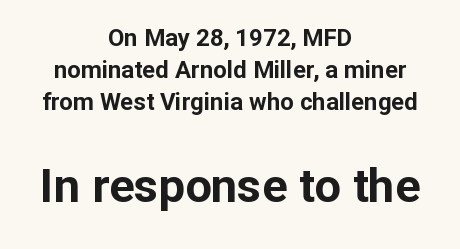
Q: Is the text bold? A: Yes.
Q: Is the text italic (slanted)? A: No, it is upright.
Q: Is the typeface a serif or a sans-serif typeface? A: Sans-serif.
Q: Is the text underlined? A: No.
Q: How is the paragraph aligned? A: Centered.
Q: Is the spacing between letters normal or unusually wide? A: Normal.
Q: Is the spacing between lines tight, normal or loose? A: Normal.
Q: Which block of text is set in a larger size, the first (top) or the second (bottom)? A: The second (bottom) one.
Q: Width (condensed, normal, or wide)? A: Normal.
Q: Stroke contrast? A: Low.
Q: x-height? A: Medium.
Q: Monospaced? A: No.
